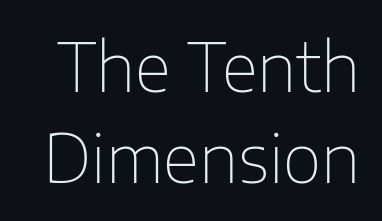
Letters rest on an invisible, unmarked baseline. Character widths vary here, with narrow letters taking less room than wide ones. No extra tracking has been applied to these lines. Unlike a traditional serif, this face leaves its strokes unadorned. Stroke mass is kept to a normal reading level or below. The passage shown stacks its lines at a standard gap.
